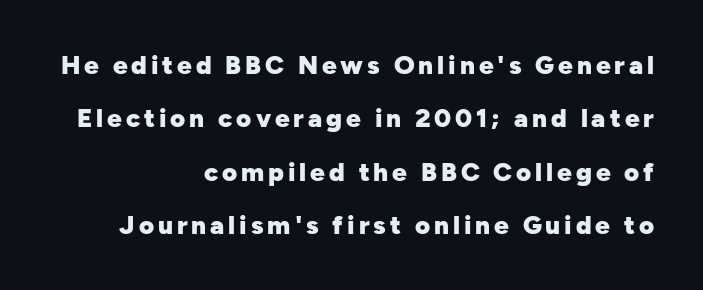
Q: Is the text bold? A: Yes.
Q: Is the text italic (slanted)? A: No, it is upright.
Q: Is the text underlined? A: No.
Q: How is the paragraph aligned? A: Right-aligned.
Q: Is the spacing between lines tight, normal or loose? A: Loose.
